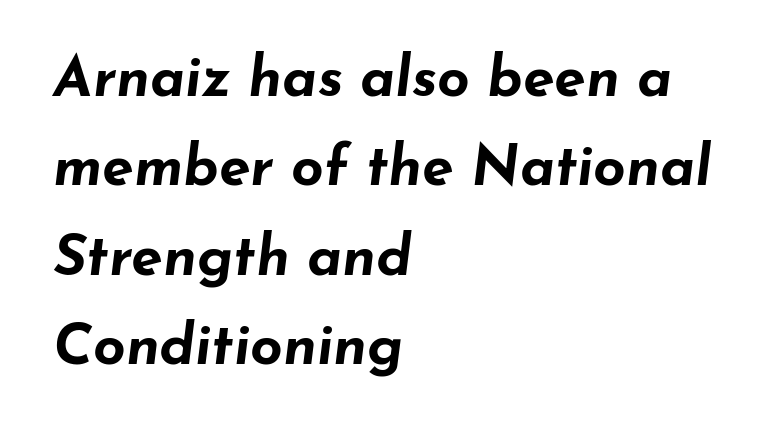
Q: Is the text bold? A: Yes.
Q: Is the text italic (slanted)? A: Yes, it leans right by about 7 degrees.
Q: Is the text underlined? A: No.
Q: How is the paragraph aligned? A: Left-aligned.
Q: Is the spacing between letters normal or unusually wide? A: Normal.
Q: Is the spacing between lines tight, normal or loose? A: Normal.
Q: Width (condensed, normal, or wide)? A: Wide.
Q: Stroke contrast? A: Low.
Q: x-height? A: Small.
Q: Monospaced? A: No.
